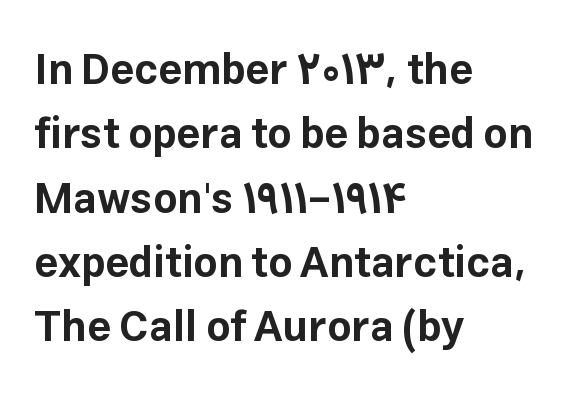
Q: Is the text bold? A: Yes.
Q: Is the text italic (slanted)? A: No, it is upright.
Q: Is the typeface a serif or a sans-serif typeface? A: Sans-serif.
Q: Is the text underlined? A: No.
Q: How is the paragraph aligned? A: Left-aligned.
Q: Is the spacing between letters normal or unusually wide? A: Normal.
Q: Is the spacing between lines tight, normal or loose? A: Normal.
Q: Width (condensed, normal, or wide)? A: Normal.
Q: Stroke contrast? A: Low.
Q: x-height? A: Medium.
Q: Monospaced? A: No.
